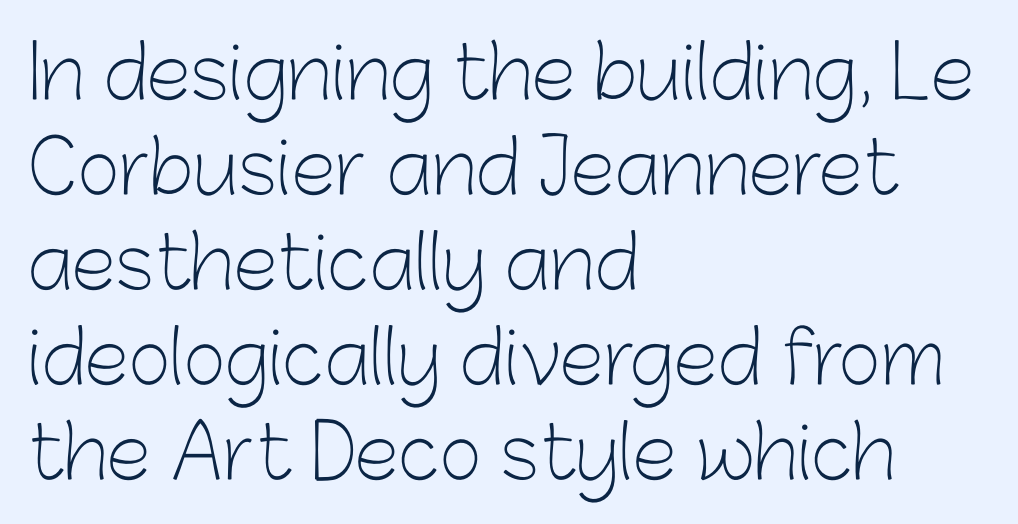
Q: Is the text bold? A: No.
Q: Is the text italic (slanted)? A: No, it is upright.
Q: Is the typeface a serif or a sans-serif typeface? A: Sans-serif.
Q: Is the text underlined? A: No.
Q: How is the paragraph aligned? A: Left-aligned.
Q: Is the spacing between letters normal or unusually wide? A: Normal.
Q: Is the spacing between lines tight, normal or loose? A: Normal.
Q: Width (condensed, normal, or wide)? A: Normal.
Q: Stroke contrast? A: Low.
Q: x-height? A: Medium.
Q: Monospaced? A: No.
